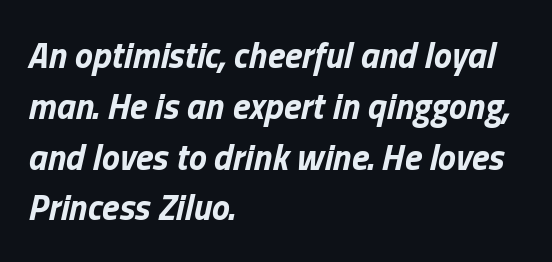
The image shows 36 px bold type, italic (leaning right); set left-aligned, normal line spacing (1.41x), normal letter spacing, not underlined; low stroke contrast and a medium x-height.
